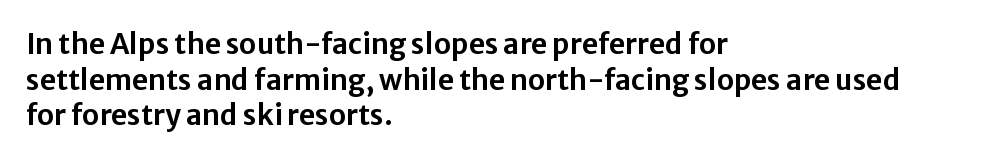
The image shows 28 px sans-serif type, upright; set left-aligned, normal line spacing (1.27x), normal letter spacing, not underlined; low stroke contrast and a medium x-height.
